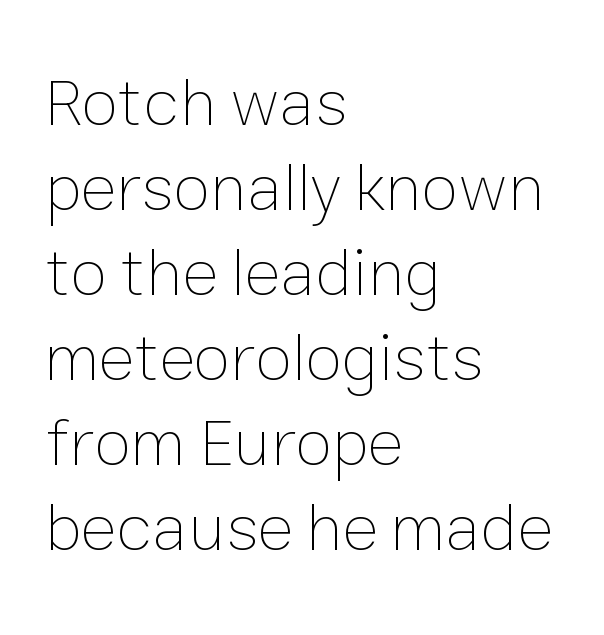
Q: Is the text bold? A: No.
Q: Is the text italic (slanted)? A: No, it is upright.
Q: Is the text underlined? A: No.
Q: How is the paragraph aligned? A: Left-aligned.
Q: Is the spacing between letters normal or unusually wide? A: Normal.
Q: Is the spacing between lines tight, normal or loose? A: Normal.
Q: Width (condensed, normal, or wide)? A: Normal.
Q: Stroke contrast? A: Low.
Q: x-height? A: Medium.
Q: Monospaced? A: No.
